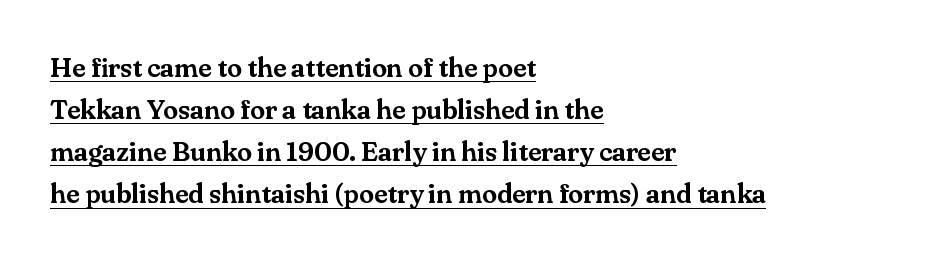
The glyphs are accompanied by a horizontal stroke just below them. Is the letter spacing exaggerated? No — it looks like the ordinary default. Line beginnings align vertically; line endings do not. Rows of type keep a routine distance in the vertical direction. Ascenders rise straight up at ninety degrees.
